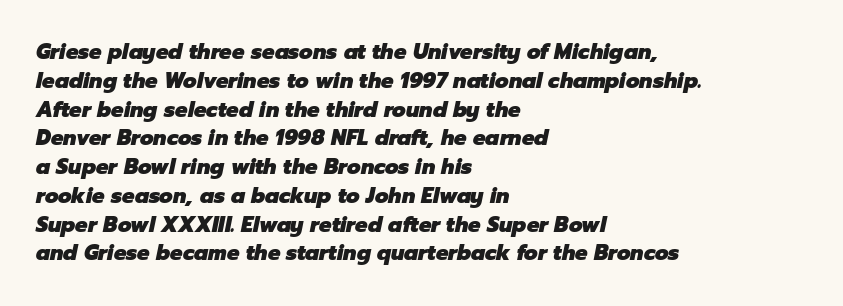
When letters slant like this, we call the style italic. In terms of letterspacing, this is plain default setting. The glyphs have the mass of a bold cut. Quick note: interline space is typical. Leftover space on each line is placed entirely after the last word.
